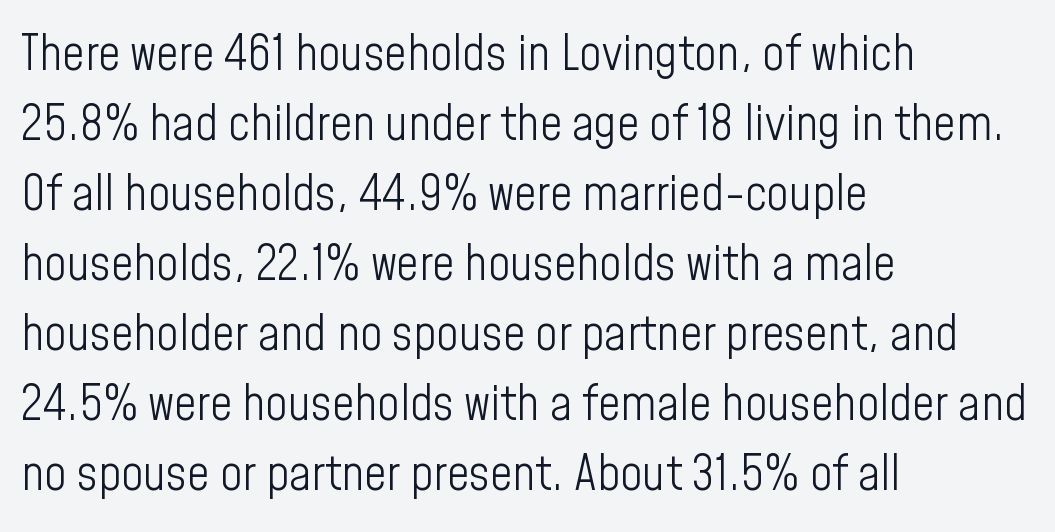
A typesetter would call this proportional, since set widths differ per character. Ascenders rise straight up at ninety degrees. The baseline area is clear. The designer went with a sans here, leaving each stem footless. Is there much room between lines? A standard amount, neither cramped nor airy. A typesetter would call this zero additional tracking.
